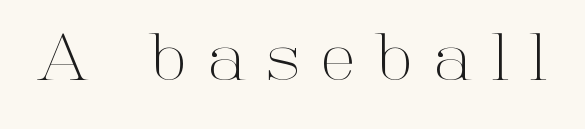
Q: Is the text bold? A: No.
Q: Is the text italic (slanted)? A: No, it is upright.
Q: Is the typeface a serif or a sans-serif typeface? A: Serif.
Q: Is the text underlined? A: No.
Q: Is the spacing between letters normal or unusually wide? A: Unusually wide.
Q: Width (condensed, normal, or wide)? A: Normal.
Q: Stroke contrast? A: High.
Q: x-height? A: Medium.
Q: Monospaced? A: No.
